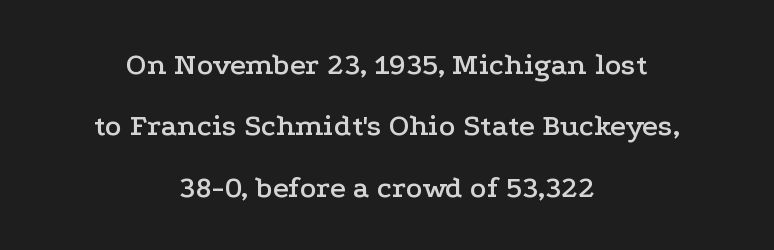
Q: Is the text italic (slanted)? A: No, it is upright.
Q: Is the typeface a serif or a sans-serif typeface? A: Serif.
Q: Is the text underlined? A: No.
Q: How is the paragraph aligned? A: Centered.
Q: Is the spacing between letters normal or unusually wide? A: Normal.
Q: Is the spacing between lines tight, normal or loose? A: Loose.
Q: Width (condensed, normal, or wide)? A: Wide.
Q: Stroke contrast? A: Low.
Q: x-height? A: Medium.
Q: Monospaced? A: No.
